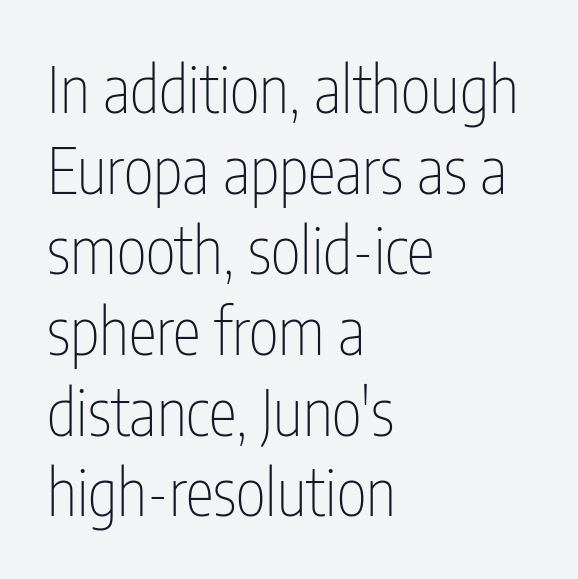
{"serif": "no", "italic": "no", "bold": "no", "weight": "thin", "width": "condensed", "stroke_contrast": "low", "x_height": "medium", "monospaced": "no", "underline": "no", "align": "left", "line_spacing": "normal", "line_spacing_ratio": 1.26, "letter_spacing": "normal", "letter_spacing_em": 0.0, "glyph_px": 64}
